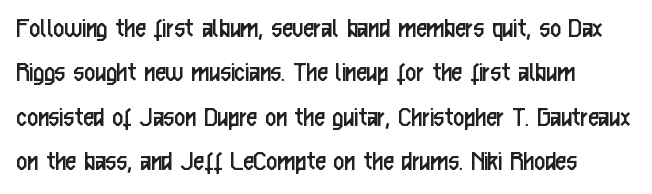
The image shows 30 px regular-weight, condensed sans-serif type, upright; set normal line spacing (1.48x), normal letter spacing, not underlined; low stroke contrast and a medium x-height.
